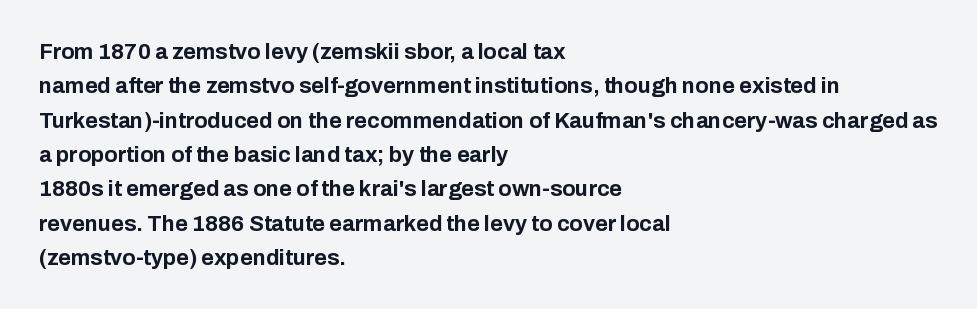
The image shows 22 px bold type, upright; set left-aligned, normal line spacing (1.56x), normal letter spacing, not underlined.
